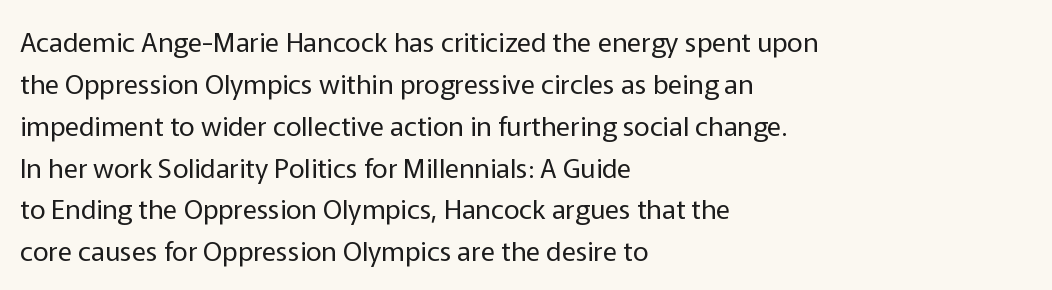
The image shows 27 px text type, upright; set left-aligned, normal line spacing (1.55x), normal letter spacing, not underlined.
